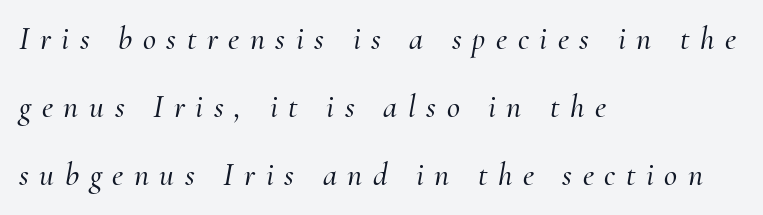
The image shows 32 px serif type, italic (leaning right); set left-aligned, loose line spacing (2.13x), unusually wide letter spacing (+0.33 em), not underlined; medium stroke contrast and a small x-height.
